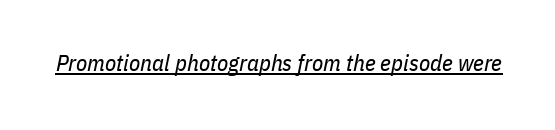
Underlining? Definitely there. A typesetter would mark this as italic. Counters stay open thanks to moderate or lighter strokes. Each word holds together tightly as a unit, with standard inter-letter gaps.
